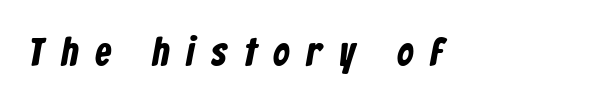
Q: Is the typeface a serif or a sans-serif typeface? A: Sans-serif.
Q: Is the text underlined? A: No.
Q: How is the paragraph aligned? A: Left-aligned.
Q: Is the spacing between letters normal or unusually wide? A: Unusually wide.
Q: Width (condensed, normal, or wide)? A: Condensed.
Q: Stroke contrast? A: Low.
Q: x-height? A: Medium.
Q: Monospaced? A: No.
